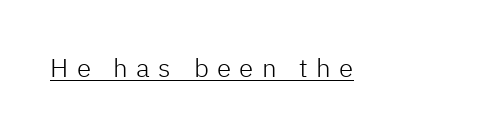
{"italic": "no", "bold": "no", "underline": "yes", "letter_spacing": "wide", "letter_spacing_em": 0.32, "glyph_px": 26}
